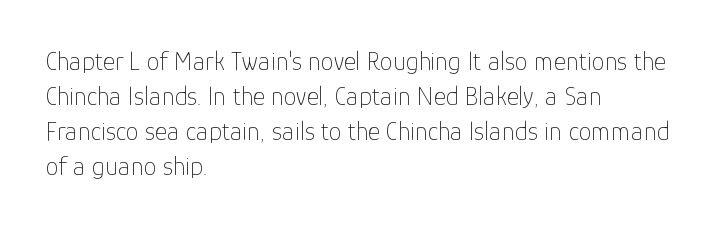
The image shows 26 px text type, upright; set left-aligned, normal line spacing (1.34x), normal letter spacing, not underlined.
